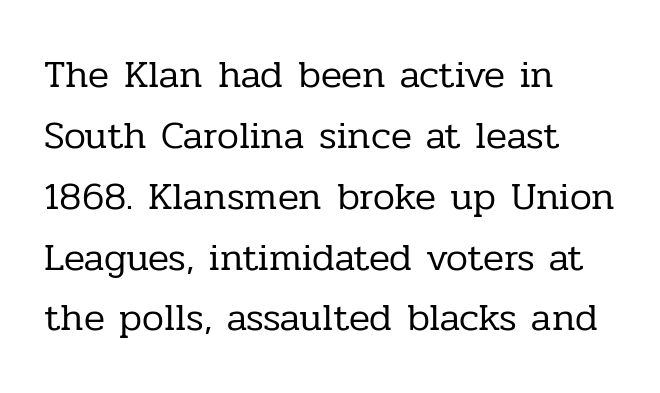
{"serif": "yes", "italic": "no", "bold": "no", "weight": "regular", "width": "normal", "stroke_contrast": "low", "x_height": "medium", "monospaced": "no", "underline": "no", "align": "left", "line_spacing": "normal", "line_spacing_ratio": 1.56, "letter_spacing": "normal", "letter_spacing_em": 0.0, "glyph_px": 39}
